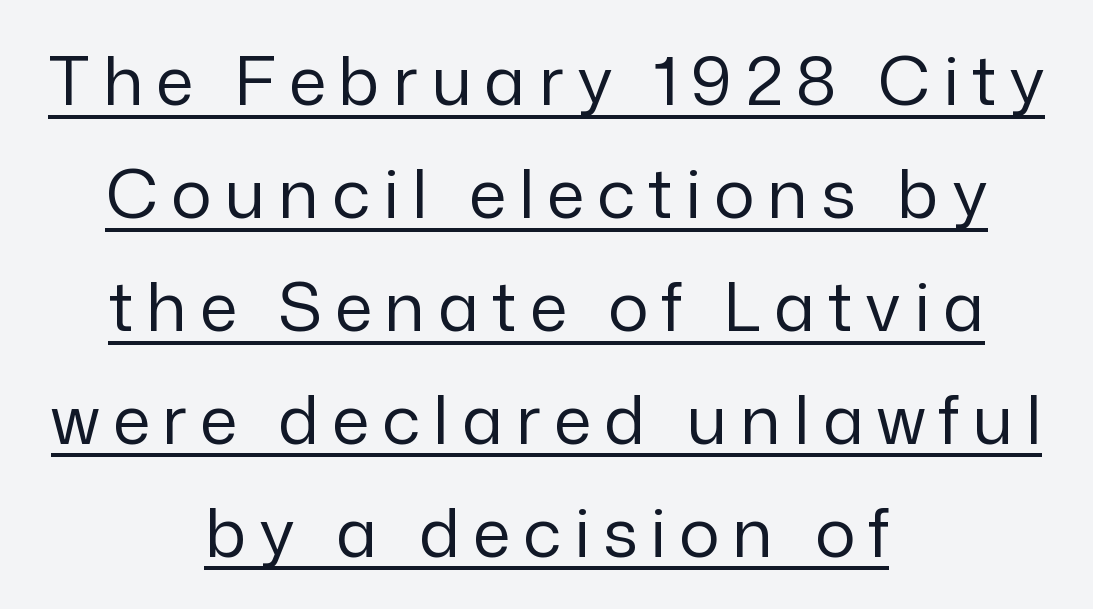
The image shows 68 px regular-weight sans-serif type, upright; set centered, normal line spacing (1.66x), underlined; low stroke contrast and a medium x-height.
